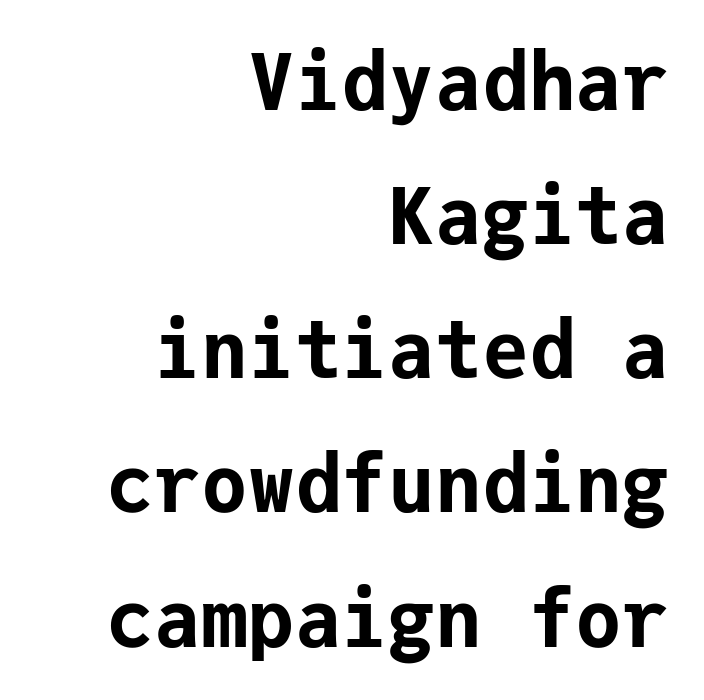
{"serif": "no", "italic": "no", "bold": "yes", "weight": "bold", "width": "normal", "stroke_contrast": "low", "x_height": "medium", "monospaced": "yes", "underline": "no", "align": "right", "line_spacing_ratio": 1.72, "letter_spacing": "normal", "letter_spacing_em": 0.0, "glyph_px": 78}
